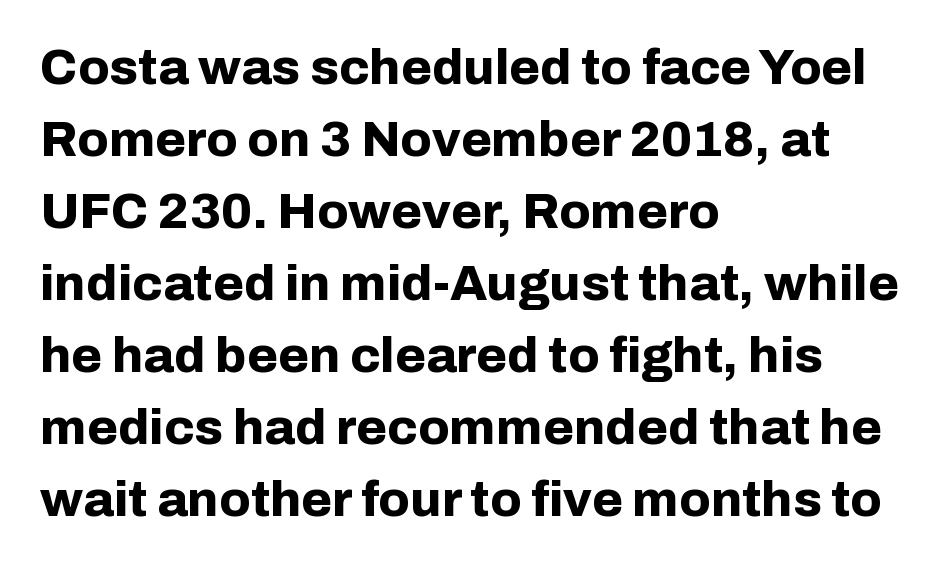
{"serif": "no", "italic": "no", "bold": "yes", "weight": "bold", "width": "normal", "stroke_contrast": "low", "x_height": "medium", "monospaced": "no", "underline": "no", "align": "left", "line_spacing": "normal", "line_spacing_ratio": 1.44, "letter_spacing": "normal", "letter_spacing_em": 0.0, "glyph_px": 50}
